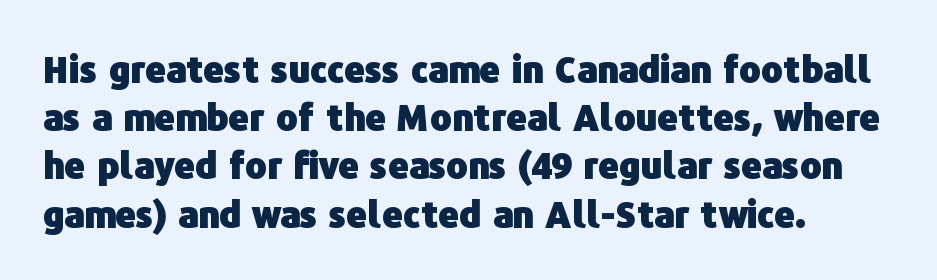
{"serif": "no", "italic": "no", "bold": "yes", "weight": "heavy", "width": "normal", "stroke_contrast": "low", "x_height": "medium", "monospaced": "no", "underline": "no", "align": "left", "line_spacing": "normal", "line_spacing_ratio": 1.34, "letter_spacing": "normal", "letter_spacing_em": 0.0, "glyph_px": 36}
